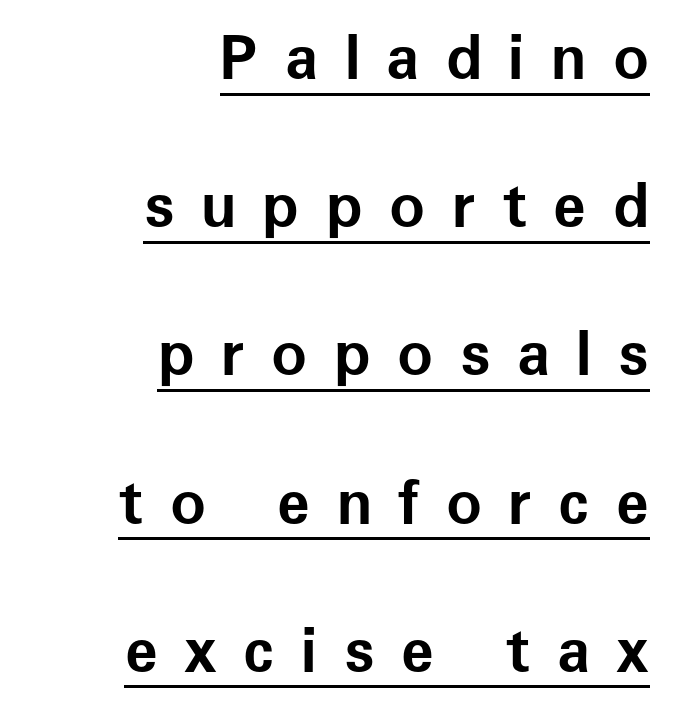
{"serif": "no", "italic": "no", "bold": "yes", "weight": "bold", "width": "normal", "stroke_contrast": "low", "x_height": "medium", "monospaced": "no", "underline": "yes", "align": "right", "line_spacing": "loose", "line_spacing_ratio": 2.47, "letter_spacing": "wide", "letter_spacing_em": 0.44, "glyph_px": 60}
